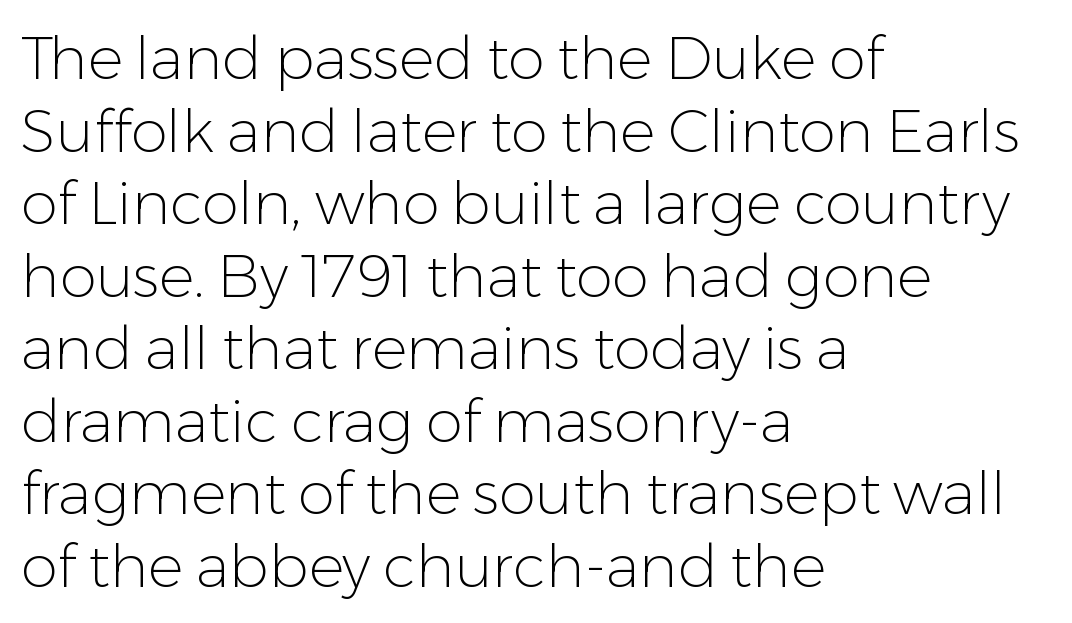
{"serif": "no", "italic": "no", "bold": "no", "weight": "light", "width": "normal", "stroke_contrast": "low", "x_height": "medium", "monospaced": "no", "underline": "no", "align": "left", "line_spacing_ratio": 1.23, "letter_spacing": "normal", "letter_spacing_em": 0.0, "glyph_px": 59}
